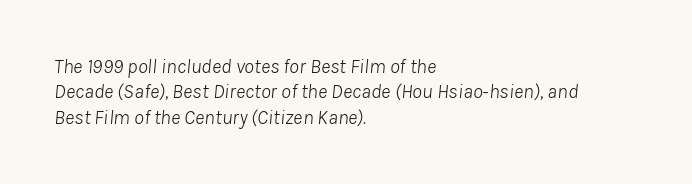
Glance below the letters and you will spot only blank space. Caption: standard tracking, unaltered. No extra ink here — the face is not bold. This block has exactly the height ordinary leading produces. Observe the lean: these are italic letterforms.
